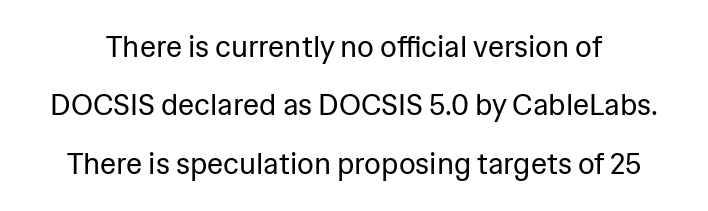
{"serif": "no", "italic": "no", "bold": "no", "weight": "regular", "width": "normal", "stroke_contrast": "low", "x_height": "medium", "monospaced": "no", "underline": "no", "line_spacing": "loose", "line_spacing_ratio": 2.01, "letter_spacing": "normal", "letter_spacing_em": 0.0, "glyph_px": 29}
